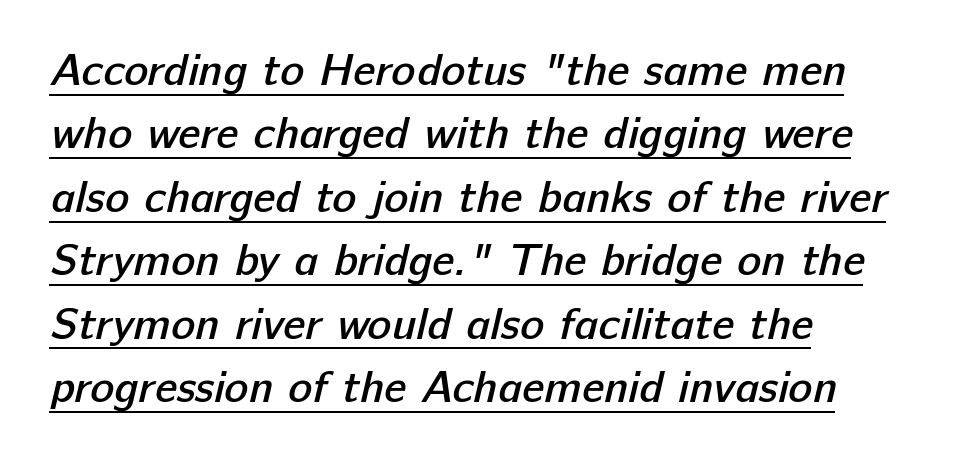
Q: Is the text bold? A: Semi-bold.
Q: Is the typeface a serif or a sans-serif typeface? A: Sans-serif.
Q: Is the text underlined? A: Yes.
Q: How is the paragraph aligned? A: Left-aligned.
Q: Is the spacing between letters normal or unusually wide? A: Normal.
Q: Is the spacing between lines tight, normal or loose? A: Normal.
Q: Width (condensed, normal, or wide)? A: Normal.
Q: Stroke contrast? A: Low.
Q: x-height? A: Medium.
Q: Monospaced? A: No.
